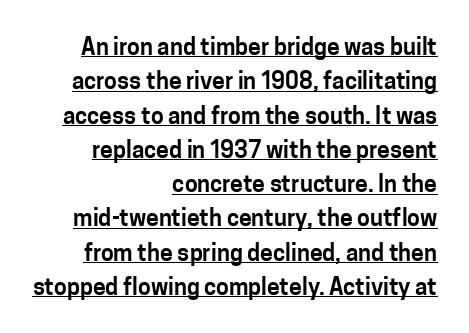
{"italic": "no", "underline": "yes", "align": "right", "line_spacing": "normal", "line_spacing_ratio": 1.49, "letter_spacing": "normal", "letter_spacing_em": 0.0, "glyph_px": 23}
